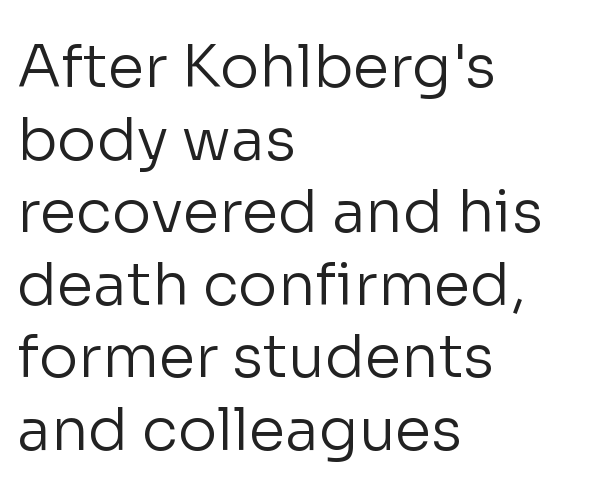
{"serif": "no", "italic": "no", "bold": "no", "weight": "regular", "width": "normal", "stroke_contrast": "low", "x_height": "medium", "monospaced": "no", "underline": "no", "align": "left", "line_spacing_ratio": 1.23, "letter_spacing": "normal", "letter_spacing_em": 0.0, "glyph_px": 59}
